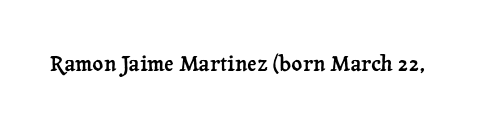
Every character sits straight up, as roman type does. The string is rendered with underlining switched off. Students, note that the glyphs here touch the page at normal intervals.
